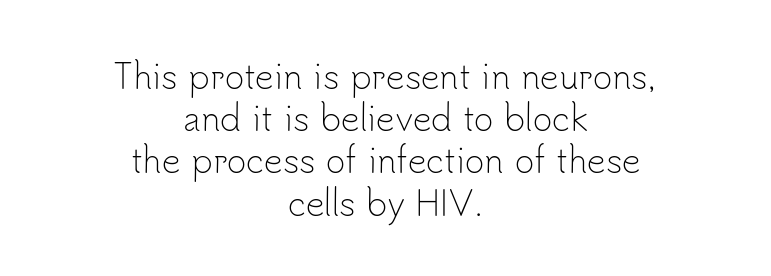
The image shows 33 px light sans-serif type, upright; set centered, normal line spacing (1.28x), normal letter spacing, not underlined; low stroke contrast and a small x-height.
